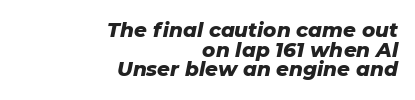
{"italic": "yes", "lean": "right", "slant_degrees": 11, "bold": "yes", "underline": "no", "align": "right", "line_spacing": "tight", "line_spacing_ratio": 0.98, "letter_spacing": "normal", "letter_spacing_em": 0.0, "glyph_px": 20}
